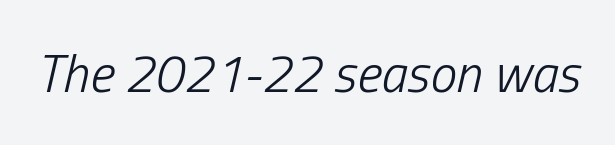
Q: Is the text bold? A: No.
Q: Is the text italic (slanted)? A: Yes, it leans right by about 13 degrees.
Q: Is the text underlined? A: No.
Q: Is the spacing between letters normal or unusually wide? A: Normal.
Q: Width (condensed, normal, or wide)? A: Condensed.
Q: Stroke contrast? A: Low.
Q: x-height? A: Medium.
Q: Monospaced? A: No.
